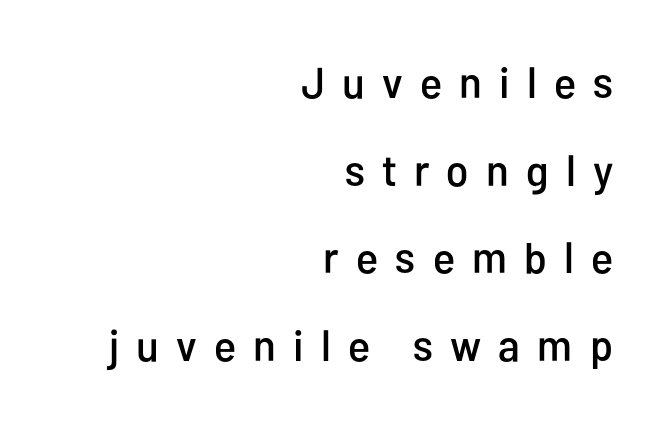
{"serif": "no", "italic": "no", "width": "condensed", "stroke_contrast": "low", "x_height": "medium", "monospaced": "no", "underline": "no", "align": "right", "line_spacing": "loose", "line_spacing_ratio": 1.99, "letter_spacing": "wide", "letter_spacing_em": 0.39, "glyph_px": 44}
